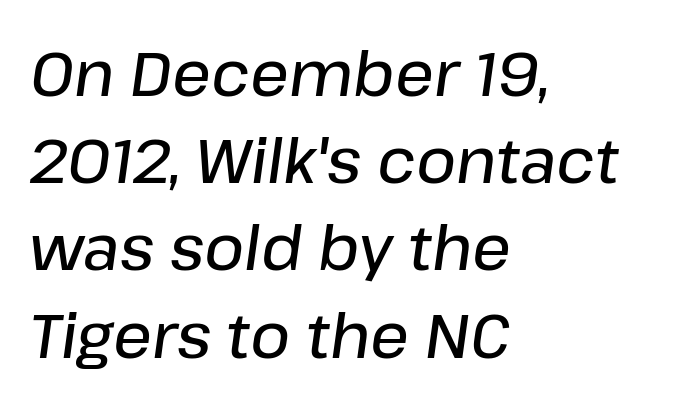
Q: Is the text bold? A: Semi-bold.
Q: Is the text italic (slanted)? A: Yes, it leans right by about 8 degrees.
Q: Is the text underlined? A: No.
Q: How is the paragraph aligned? A: Left-aligned.
Q: Is the spacing between letters normal or unusually wide? A: Normal.
Q: Is the spacing between lines tight, normal or loose? A: Normal.
Q: Width (condensed, normal, or wide)? A: Normal.
Q: Stroke contrast? A: Low.
Q: x-height? A: Medium.
Q: Monospaced? A: No.
